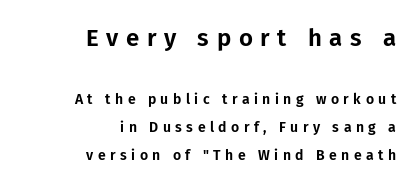
The image shows 24 px text type, upright; set right-aligned, loose line spacing (1.99x), unusually wide letter spacing (+0.32 em), not underlined; the first (top) block is 1.71x larger.
